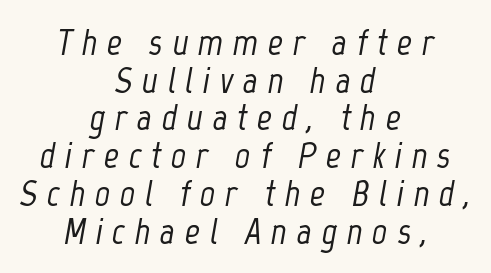
{"italic": "yes", "lean": "right", "slant_degrees": 12, "width": "condensed", "stroke_contrast": "low", "x_height": "medium", "monospaced": "no", "underline": "no", "align": "center", "line_spacing": "tight", "line_spacing_ratio": 1.02, "letter_spacing": "wide", "letter_spacing_em": 0.26, "glyph_px": 37}
